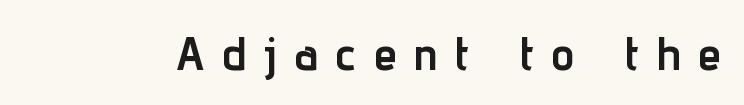
The image shows 47 px semibold, condensed sans-serif type, upright; set unusually wide letter spacing (+0.38 em), not underlined; low stroke contrast and a medium x-height.
